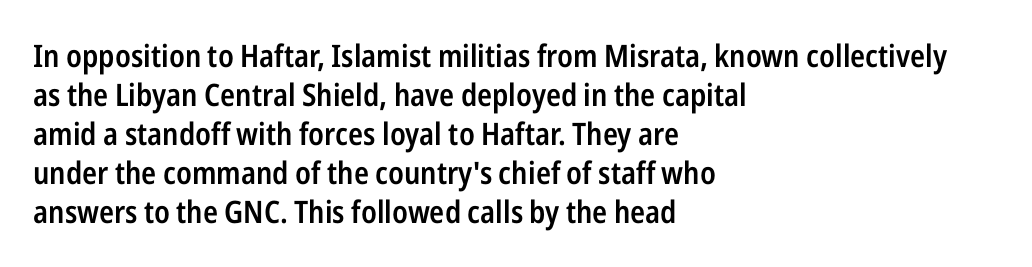
Q: Is the text bold? A: Semi-bold.
Q: Is the text italic (slanted)? A: No, it is upright.
Q: Is the typeface a serif or a sans-serif typeface? A: Sans-serif.
Q: Is the text underlined? A: No.
Q: How is the paragraph aligned? A: Left-aligned.
Q: Is the spacing between letters normal or unusually wide? A: Normal.
Q: Is the spacing between lines tight, normal or loose? A: Normal.
Q: Width (condensed, normal, or wide)? A: Condensed.
Q: Stroke contrast? A: Low.
Q: x-height? A: Medium.
Q: Monospaced? A: No.
